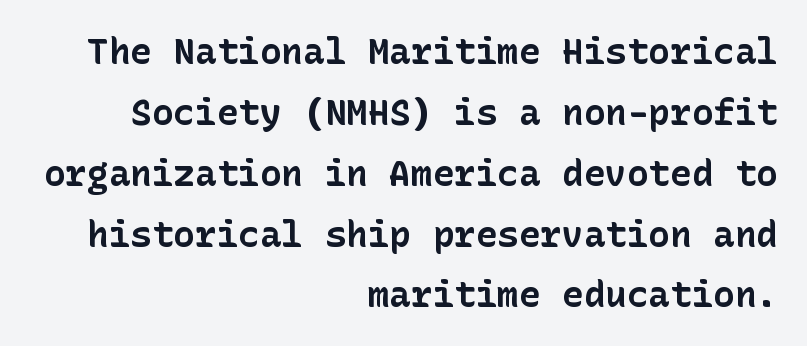
Q: Is the text bold? A: Yes.
Q: Is the text italic (slanted)? A: No, it is upright.
Q: Is the typeface a serif or a sans-serif typeface? A: Sans-serif.
Q: Is the text underlined? A: No.
Q: How is the paragraph aligned? A: Right-aligned.
Q: Is the spacing between letters normal or unusually wide? A: Normal.
Q: Is the spacing between lines tight, normal or loose? A: Normal.
Q: Width (condensed, normal, or wide)? A: Normal.
Q: Stroke contrast? A: Low.
Q: x-height? A: Medium.
